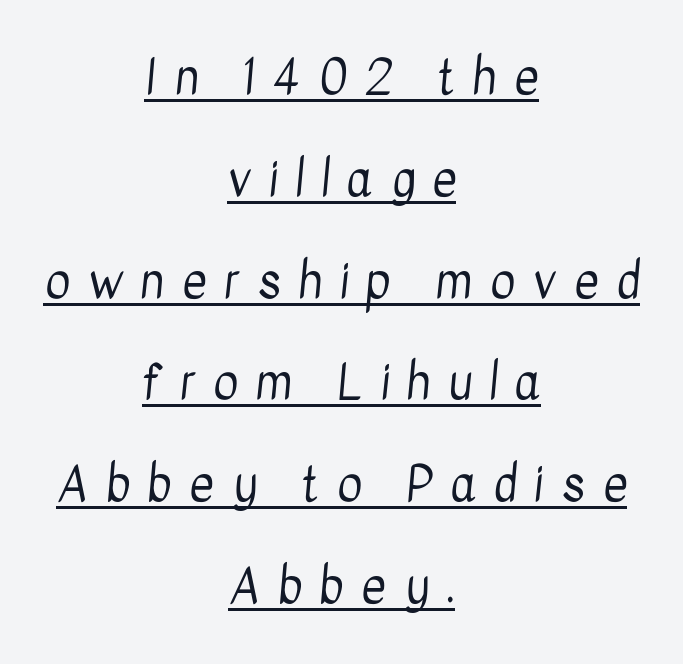
Q: Is the text bold? A: No.
Q: Is the typeface a serif or a sans-serif typeface? A: Sans-serif.
Q: Is the text underlined? A: Yes.
Q: How is the paragraph aligned? A: Centered.
Q: Is the spacing between letters normal or unusually wide? A: Unusually wide.
Q: Is the spacing between lines tight, normal or loose? A: Loose.
Q: Width (condensed, normal, or wide)? A: Condensed.
Q: Stroke contrast? A: Low.
Q: x-height? A: Medium.
Q: Monospaced? A: No.
